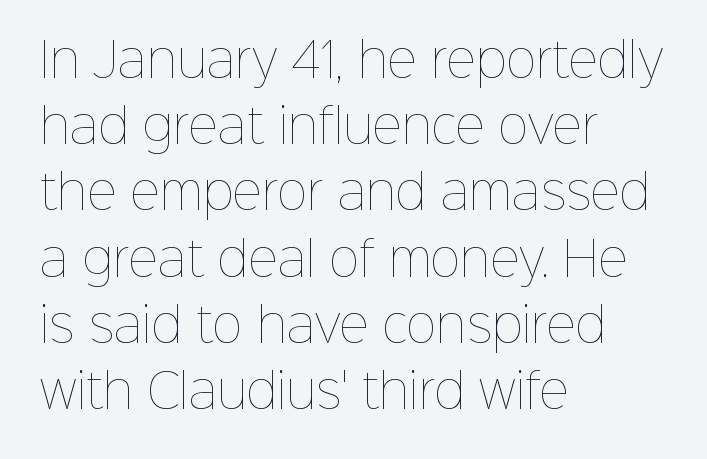
Q: Is the text bold? A: No.
Q: Is the text italic (slanted)? A: No, it is upright.
Q: Is the text underlined? A: No.
Q: How is the paragraph aligned? A: Left-aligned.
Q: Is the spacing between letters normal or unusually wide? A: Normal.
Q: Is the spacing between lines tight, normal or loose? A: Normal.
Q: Width (condensed, normal, or wide)? A: Normal.
Q: Stroke contrast? A: Low.
Q: x-height? A: Medium.
Q: Monospaced? A: No.
